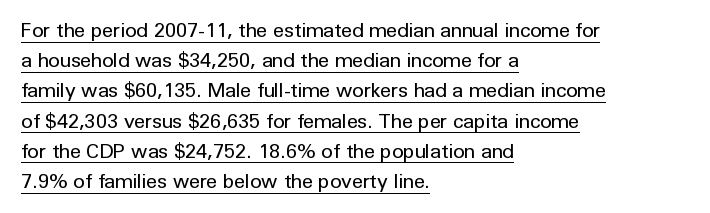
The image shows 20 px text type, upright; set left-aligned, normal line spacing (1.51x), normal letter spacing, underlined.
